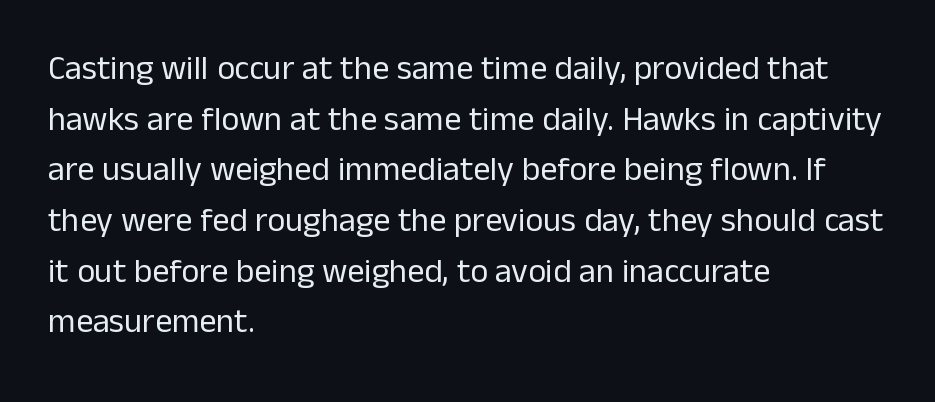
The image shows 34 px regular-weight sans-serif type, upright; set left-aligned, normal line spacing (1.49x), normal letter spacing, not underlined; low stroke contrast and a medium x-height.
